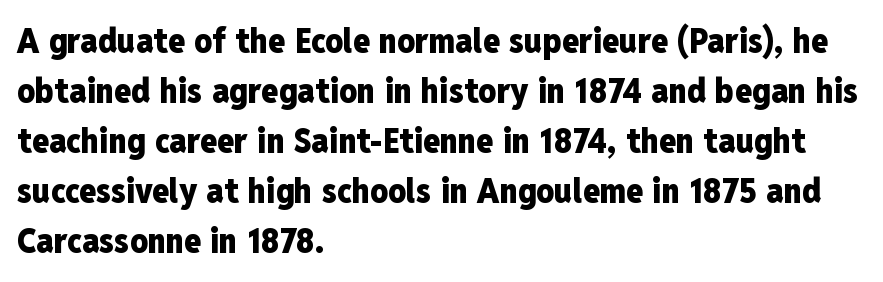
Q: Is the text bold? A: Yes.
Q: Is the text italic (slanted)? A: No, it is upright.
Q: Is the typeface a serif or a sans-serif typeface? A: Sans-serif.
Q: Is the text underlined? A: No.
Q: How is the paragraph aligned? A: Left-aligned.
Q: Is the spacing between letters normal or unusually wide? A: Normal.
Q: Is the spacing between lines tight, normal or loose? A: Normal.
Q: Width (condensed, normal, or wide)? A: Condensed.
Q: Stroke contrast? A: Low.
Q: x-height? A: Medium.
Q: Monospaced? A: No.
